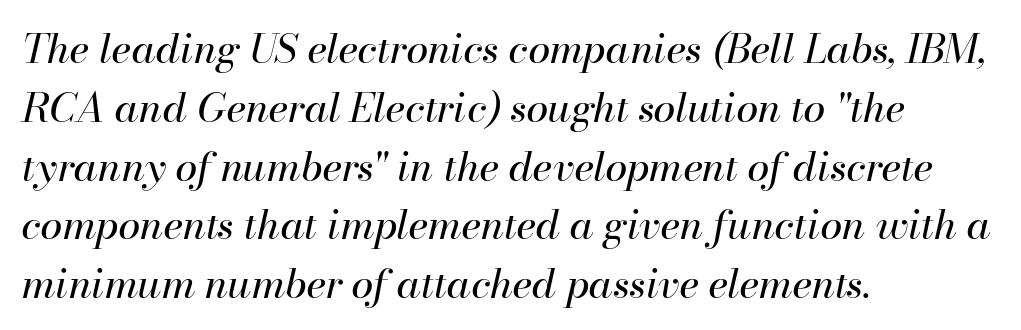
Q: Is the text bold? A: No.
Q: Is the text italic (slanted)? A: Yes, it leans right by about 13 degrees.
Q: Is the text underlined? A: No.
Q: How is the paragraph aligned? A: Left-aligned.
Q: Is the spacing between letters normal or unusually wide? A: Normal.
Q: Is the spacing between lines tight, normal or loose? A: Normal.
Q: Width (condensed, normal, or wide)? A: Normal.
Q: Stroke contrast? A: High.
Q: x-height? A: Small.
Q: Monospaced? A: No.
